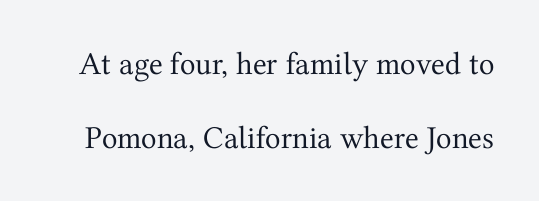
{"serif": "yes", "italic": "no", "bold": "no", "weight": "regular", "width": "normal", "stroke_contrast": "medium", "x_height": "medium", "monospaced": "no", "underline": "no", "line_spacing": "loose", "line_spacing_ratio": 2.31, "letter_spacing": "normal", "letter_spacing_em": 0.0, "glyph_px": 32}
